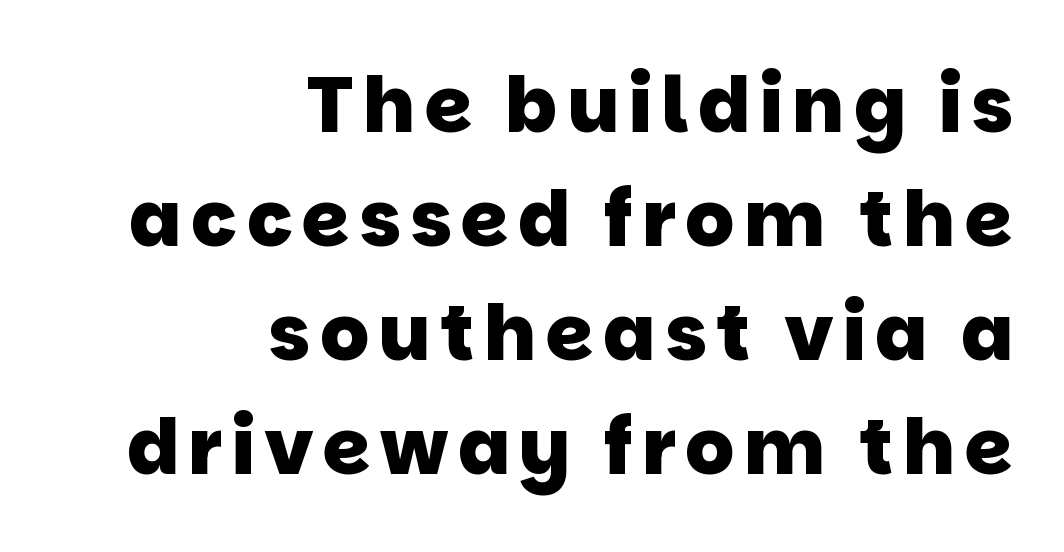
Q: Is the text bold? A: Yes.
Q: Is the typeface a serif or a sans-serif typeface? A: Sans-serif.
Q: Is the text underlined? A: No.
Q: How is the paragraph aligned? A: Right-aligned.
Q: Is the spacing between lines tight, normal or loose? A: Normal.
Q: Width (condensed, normal, or wide)? A: Normal.
Q: Stroke contrast? A: Low.
Q: x-height? A: Large.
Q: Monospaced? A: No.
